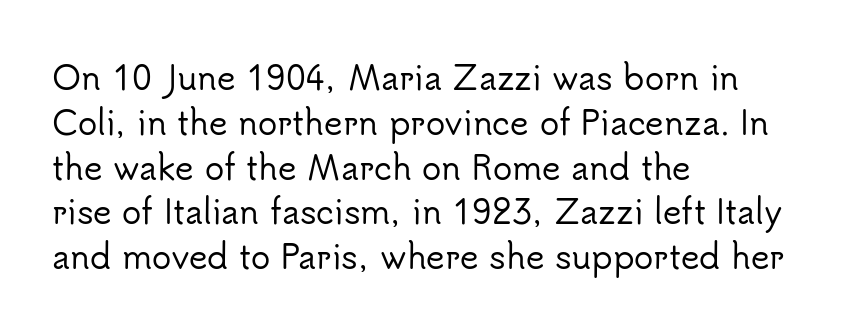
The image shows 32 px sans-serif type, upright; set left-aligned, normal line spacing (1.4x), normal letter spacing, not underlined; low stroke contrast and a small x-height.
